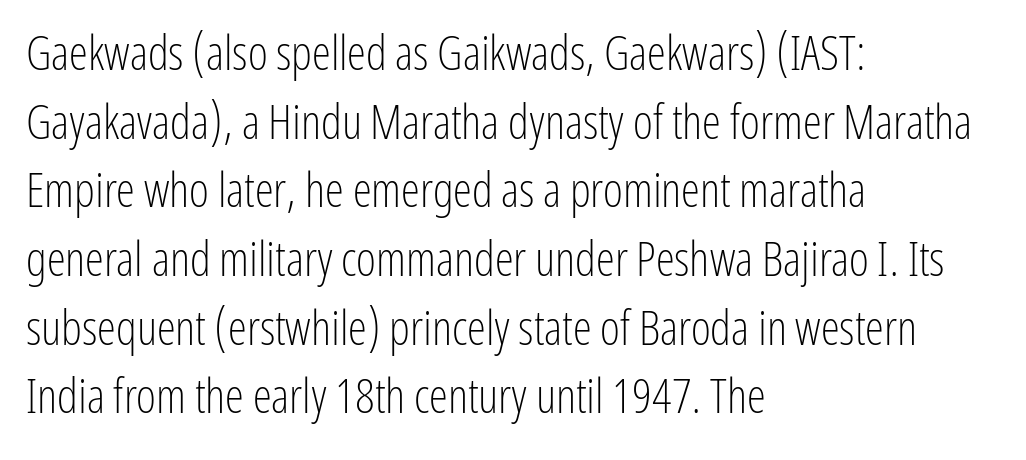
The image shows 48 px light, condensed sans-serif type, upright; set left-aligned, normal line spacing (1.43x), normal letter spacing, not underlined; low stroke contrast and a medium x-height.
